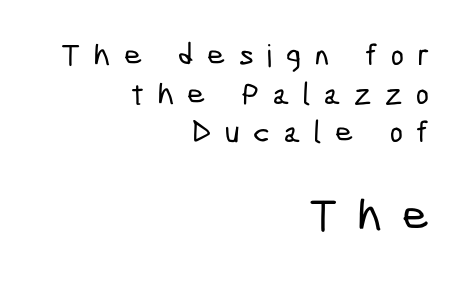
{"serif": "no", "width": "condensed", "stroke_contrast": "low", "x_height": "medium", "monospaced": "no", "underline": "no", "align": "right", "line_spacing": "normal", "line_spacing_ratio": 1.25, "letter_spacing": "wide", "letter_spacing_em": 0.44, "larger_block": "second", "size_ratio": 1.48, "glyph_px": 46}
